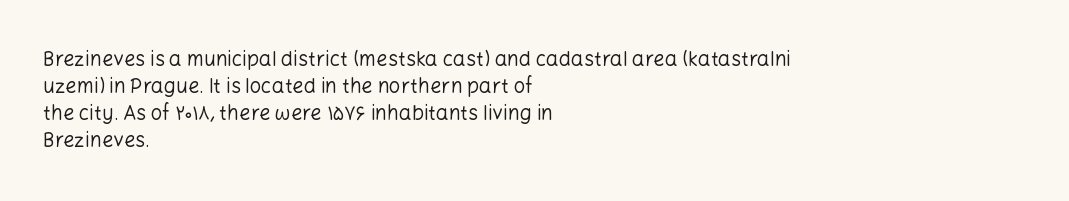
The image shows 20 px text type, upright; set left-aligned, normal line spacing (1.35x), normal letter spacing, not underlined.
